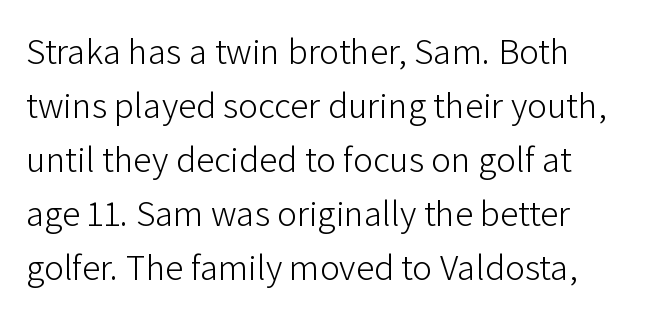
Italic? Not at all — the glyphs are vertical. How are the letters spaced? Ordinarily, with no added tracking. This rendering employs a face without finishing strokes, i.e., a sans-serif. Interline gaps are of average width in this sample.
